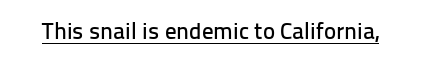
The image shows 23 px text type, upright; set normal letter spacing, underlined.
